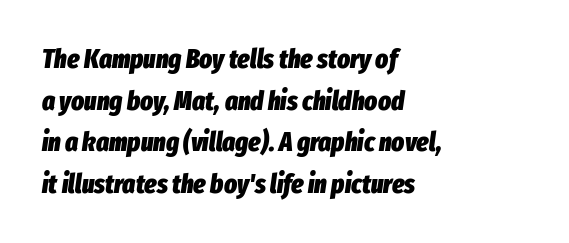
{"italic": "yes", "lean": "right", "slant_degrees": 8, "bold": "yes", "underline": "no", "align": "left", "line_spacing": "normal", "line_spacing_ratio": 1.54, "letter_spacing": "normal", "letter_spacing_em": 0.0, "glyph_px": 27}
